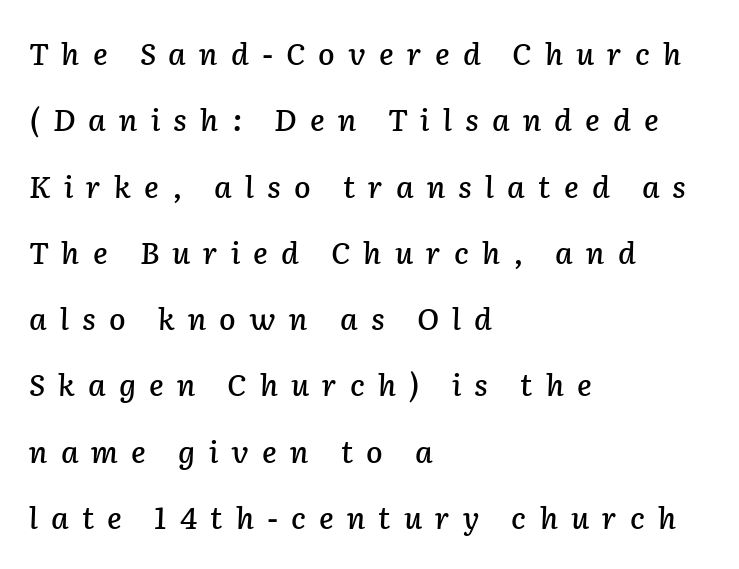
{"italic": "yes", "lean": "right", "slant_degrees": 2, "width": "normal", "stroke_contrast": "low", "x_height": "medium", "monospaced": "no", "underline": "no", "align": "left", "line_spacing": "loose", "line_spacing_ratio": 2.21, "letter_spacing": "wide", "letter_spacing_em": 0.44, "glyph_px": 30}
